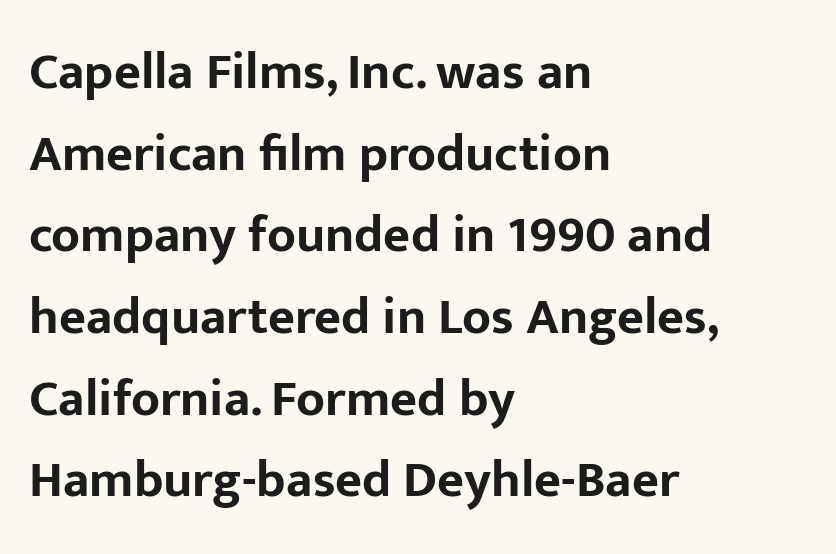
The image shows 52 px bold sans-serif type, upright; set left-aligned, normal line spacing (1.57x), normal letter spacing, not underlined; low stroke contrast and a medium x-height.
